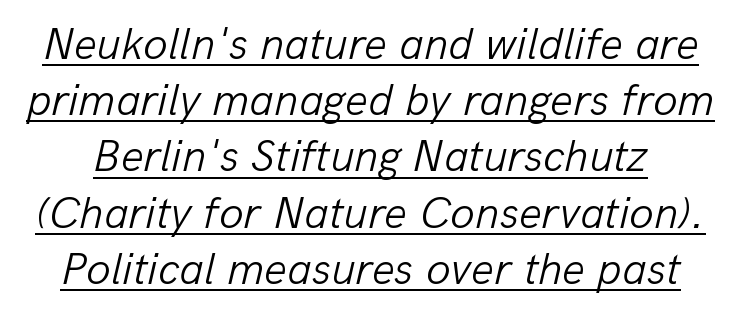
The image shows 45 px light type, italic (leaning right); set normal line spacing (1.25x), normal letter spacing, underlined; low stroke contrast and a medium x-height.
